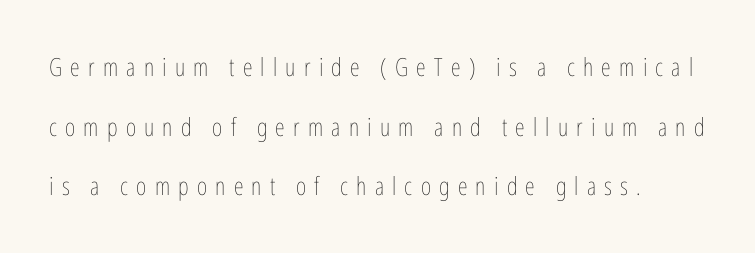
{"italic": "no", "bold": "no", "underline": "no", "line_spacing": "loose", "line_spacing_ratio": 2.39, "letter_spacing": "wide", "letter_spacing_em": 0.33, "glyph_px": 25}
